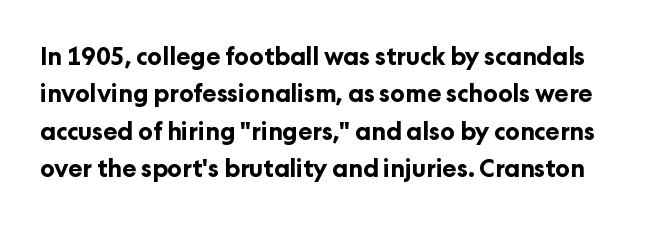
Q: Is the text bold? A: Yes.
Q: Is the text italic (slanted)? A: No, it is upright.
Q: Is the text underlined? A: No.
Q: Is the spacing between letters normal or unusually wide? A: Normal.
Q: Is the spacing between lines tight, normal or loose? A: Normal.
